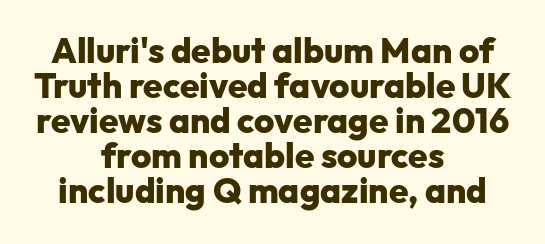
{"serif": "no", "italic": "no", "bold": "yes", "weight": "heavy", "width": "normal", "stroke_contrast": "low", "x_height": "medium", "monospaced": "no", "underline": "no", "align": "center", "line_spacing": "tight", "line_spacing_ratio": 1.0, "letter_spacing": "normal", "letter_spacing_em": 0.0, "glyph_px": 35}
